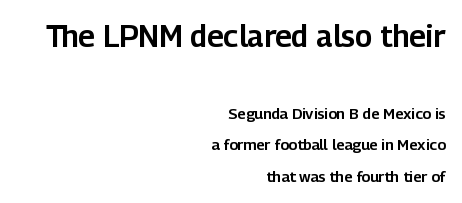
{"serif": "no", "italic": "no", "width": "normal", "stroke_contrast": "low", "x_height": "medium", "monospaced": "no", "underline": "no", "align": "right", "line_spacing": "loose", "line_spacing_ratio": 2.1, "letter_spacing": "normal", "letter_spacing_em": 0.0, "larger_block": "first", "size_ratio": 2.0, "glyph_px": 30}
